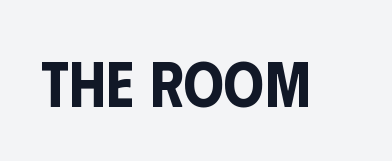
{"serif": "no", "italic": "no", "width": "condensed", "stroke_contrast": "low", "x_height": "large", "monospaced": "no", "underline": "no", "letter_spacing": "normal", "letter_spacing_em": 0.0, "glyph_px": 64}
